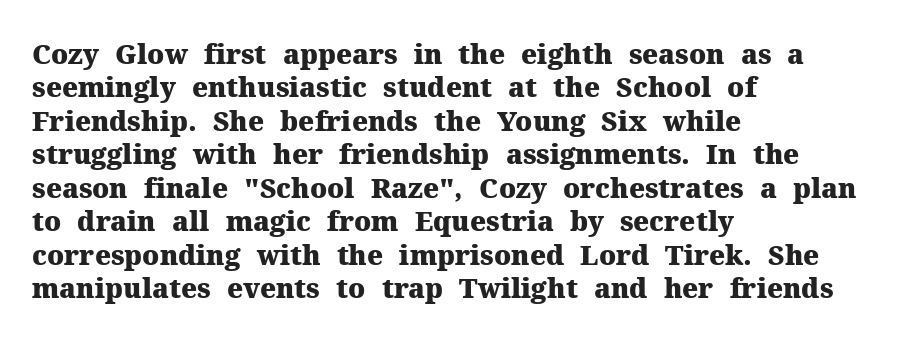
The image shows 27 px bold type, upright; set left-aligned, line spacing 1.24x, normal letter spacing, not underlined.
